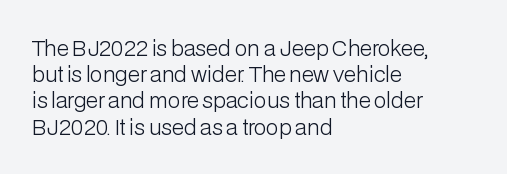
{"italic": "no", "bold": "no", "underline": "no", "align": "left", "line_spacing": "normal", "line_spacing_ratio": 1.25, "letter_spacing": "normal", "letter_spacing_em": 0.0, "glyph_px": 21}
